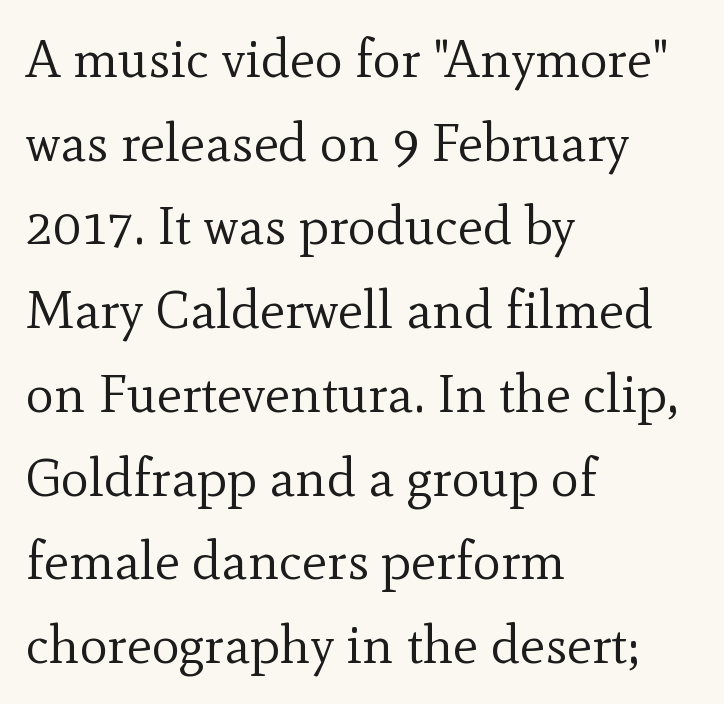
If you measured baseline to baseline, you'd find a middling distance. This reads as an unemphasized weight, regular at the heaviest. This rendering employs a face with finishing strokes, i.e., a serif. A clean baseline with only descenders dipping below it. Caption: multi-line text, flush left, ragged right. Nobody touched the tracking dial on this one.
